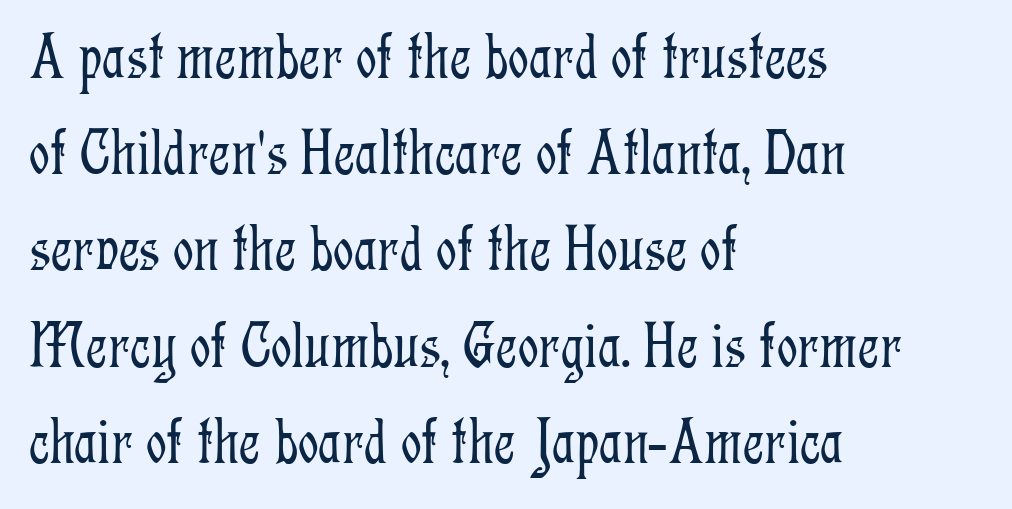
Q: Is the text bold? A: No.
Q: Is the text italic (slanted)? A: No, it is upright.
Q: Is the typeface a serif or a sans-serif typeface? A: Serif.
Q: Is the text underlined? A: No.
Q: How is the paragraph aligned? A: Left-aligned.
Q: Is the spacing between letters normal or unusually wide? A: Normal.
Q: Is the spacing between lines tight, normal or loose? A: Normal.
Q: Width (condensed, normal, or wide)? A: Condensed.
Q: Stroke contrast? A: Low.
Q: x-height? A: Medium.
Q: Monospaced? A: No.
